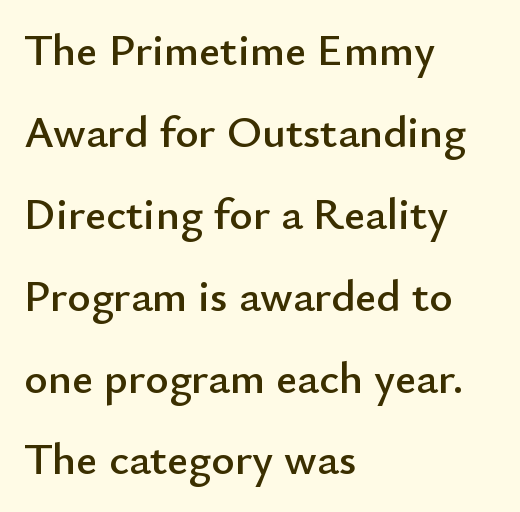
This sample has the flowing, uneven cadence of proportional lettering. Does the type have serifs? No, each stem ends abruptly. The type sits square on the baseline with zero lean. Underlining? Definitely not there. Does the copy run flush right? No — it runs flush left. How are the letters spaced? Ordinarily, with no added tracking.
